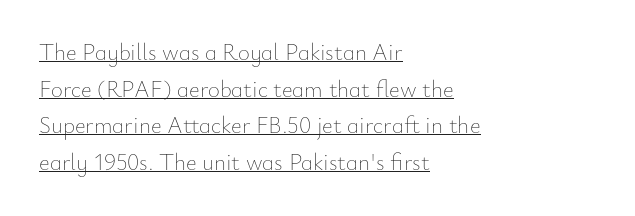
Regarding leading, the lines here are spaced in the standard way. Observe the ordinary spacing: letters are neighbours, not strangers. Weight: regular or lighter. The specimen includes a rule beneath the text block's lines. These lines were composed using upright roman letters.
